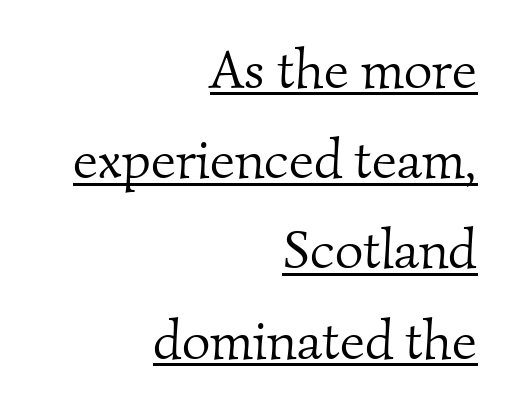
The compositor pushed each line to the right boundary. Honestly, the underline is the first thing you notice here. There is no visible air inserted between adjacent glyphs. The font family rendered here belongs to the serif group.
